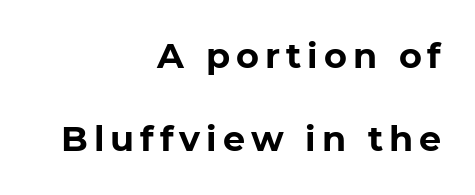
{"serif": "no", "bold": "yes", "weight": "bold", "width": "normal", "stroke_contrast": "low", "x_height": "medium", "monospaced": "no", "underline": "no", "align": "right", "line_spacing": "loose", "line_spacing_ratio": 2.38, "glyph_px": 35}
